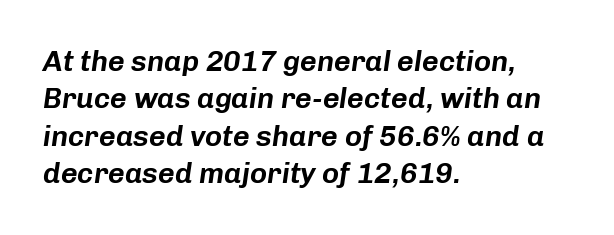
Q: Is the text italic (slanted)? A: Yes, it leans right by about 8 degrees.
Q: Is the text underlined? A: No.
Q: How is the paragraph aligned? A: Left-aligned.
Q: Is the spacing between letters normal or unusually wide? A: Normal.
Q: Is the spacing between lines tight, normal or loose? A: Normal.
Q: Width (condensed, normal, or wide)? A: Normal.
Q: Stroke contrast? A: Low.
Q: x-height? A: Medium.
Q: Monospaced? A: No.
